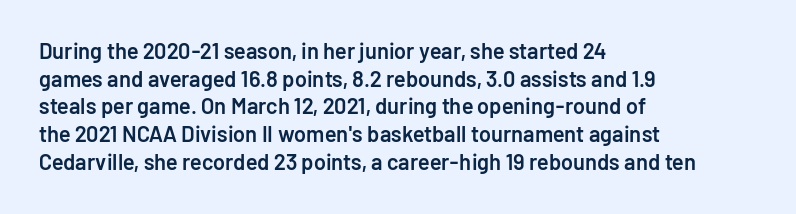
You can tell it's not italic because the verticals are truly vertical. Underlining? Definitely not there. Teacher's note: observe the even left margin — that is flush-left alignment. On the weight axis this lands at semibold, roughly 600.
